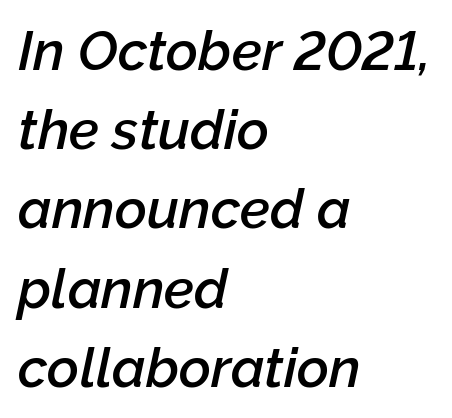
Q: Is the text bold? A: Semi-bold.
Q: Is the text italic (slanted)? A: Yes, it leans right by about 12 degrees.
Q: Is the text underlined? A: No.
Q: How is the paragraph aligned? A: Left-aligned.
Q: Is the spacing between letters normal or unusually wide? A: Normal.
Q: Is the spacing between lines tight, normal or loose? A: Normal.
Q: Width (condensed, normal, or wide)? A: Normal.
Q: Stroke contrast? A: Low.
Q: x-height? A: Medium.
Q: Monospaced? A: No.
